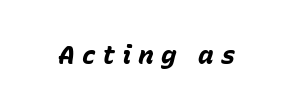
Q: Is the text bold? A: Yes.
Q: Is the text italic (slanted)? A: Yes, it leans right by about 15 degrees.
Q: Is the text underlined? A: No.
Q: Is the spacing between letters normal or unusually wide? A: Unusually wide.
